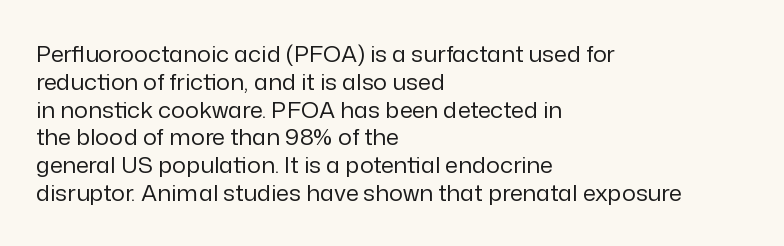
Italic: no, the glyphs are upright roman. Typeset ragged right — the left edge is the straight one. The gaps between neighbouring characters are ordinary and unremarkable. No letter is thick-stroked: the sample isn't bold. Lines of text with bare space underneath.
